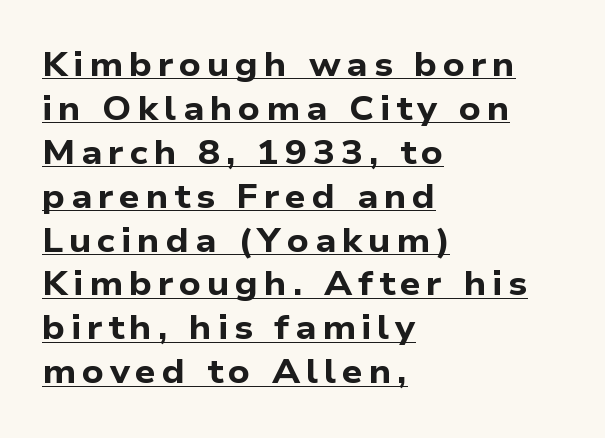
This is underlined copy, the kind a proofreader might mark for attention. A typesetter would call this leading conventional body-copy spacing. Teacher's note: observe the even left margin — that is flush-left alignment. This sample uses a sans-serif face.
